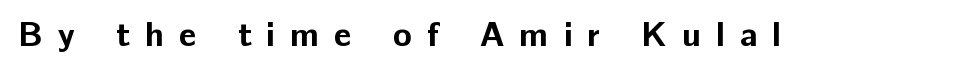
The image shows 34 px bold sans-serif type, upright; set unusually wide letter spacing (+0.44 em), not underlined; low stroke contrast and a medium x-height.
